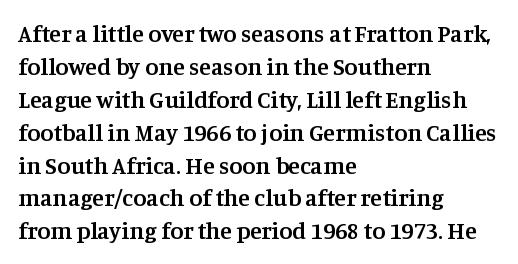
Leading: standard. The passage shown is semibold, sitting just below true bold. Descenders are the only things crossing below the line. Inter-character spacing is left at the font's built-in metrics. Notice how the stems are strictly vertical — no italics here.
